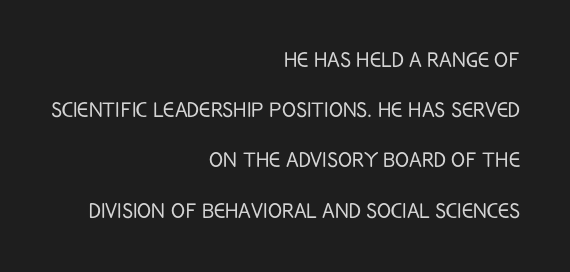
The image shows 26 px text type, upright; set right-aligned, loose line spacing (1.93x), normal letter spacing, not underlined.
